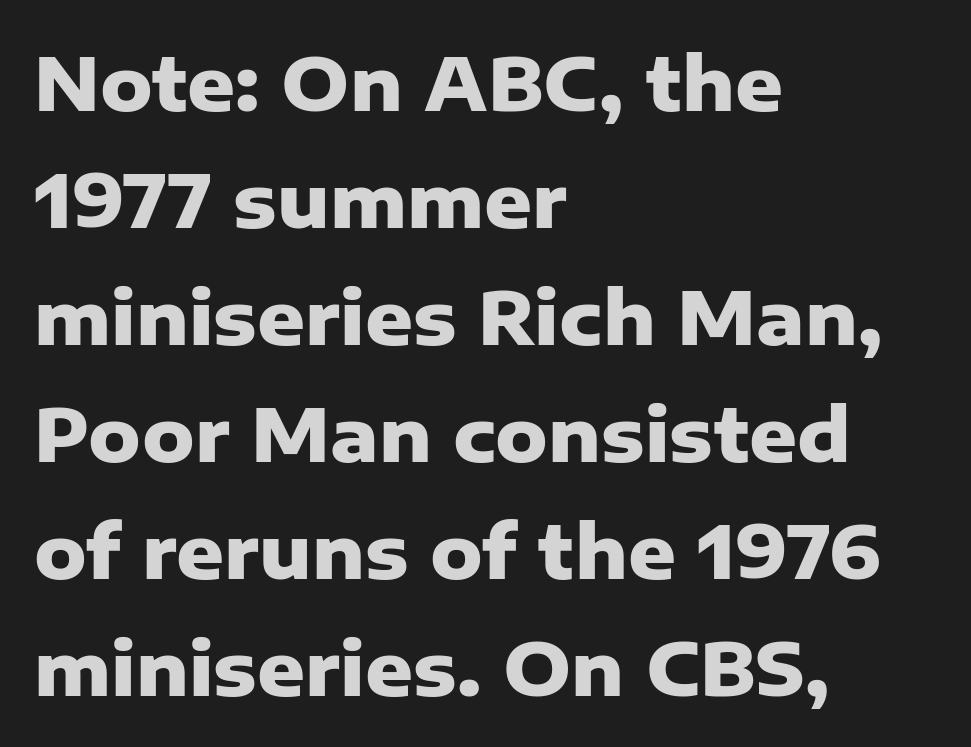
The image shows 74 px heavy sans-serif type, upright; set left-aligned, normal line spacing (1.58x), normal letter spacing, not underlined; low stroke contrast and a medium x-height.
